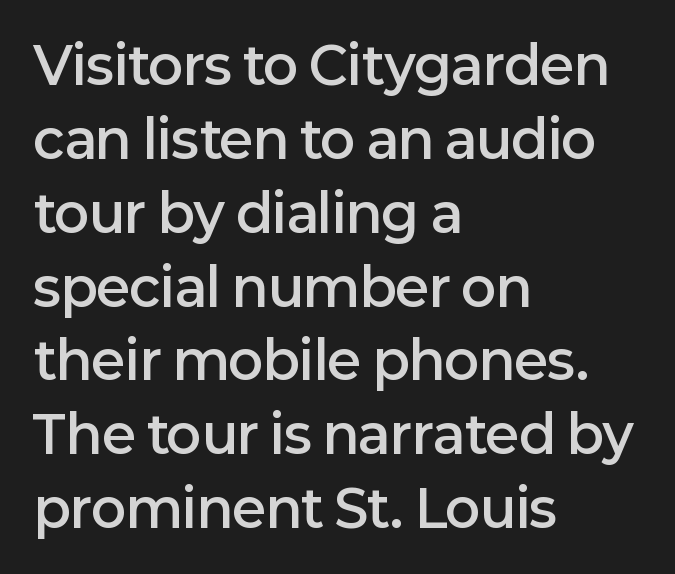
Q: Is the text bold? A: Semi-bold.
Q: Is the text italic (slanted)? A: No, it is upright.
Q: Is the typeface a serif or a sans-serif typeface? A: Sans-serif.
Q: Is the text underlined? A: No.
Q: How is the paragraph aligned? A: Left-aligned.
Q: Is the spacing between letters normal or unusually wide? A: Normal.
Q: Is the spacing between lines tight, normal or loose? A: Normal.
Q: Width (condensed, normal, or wide)? A: Normal.
Q: Stroke contrast? A: Low.
Q: x-height? A: Medium.
Q: Monospaced? A: No.
